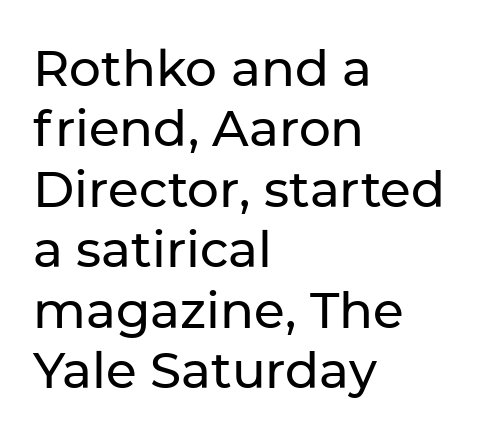
The image shows 50 px sans-serif type, upright; set left-aligned, line spacing 1.21x, normal letter spacing, not underlined; low stroke contrast and a medium x-height.
